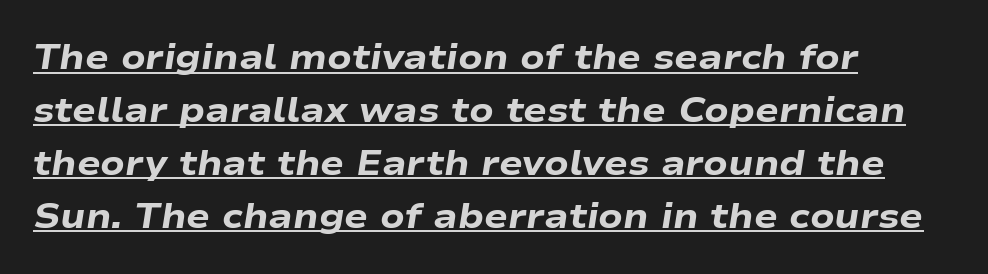
Q: Is the text bold? A: Yes.
Q: Is the text italic (slanted)? A: Yes, it leans right by about 9 degrees.
Q: Is the text underlined? A: Yes.
Q: How is the paragraph aligned? A: Left-aligned.
Q: Is the spacing between letters normal or unusually wide? A: Normal.
Q: Is the spacing between lines tight, normal or loose? A: Normal.
Q: Width (condensed, normal, or wide)? A: Wide.
Q: Stroke contrast? A: Low.
Q: x-height? A: Medium.
Q: Monospaced? A: No.
